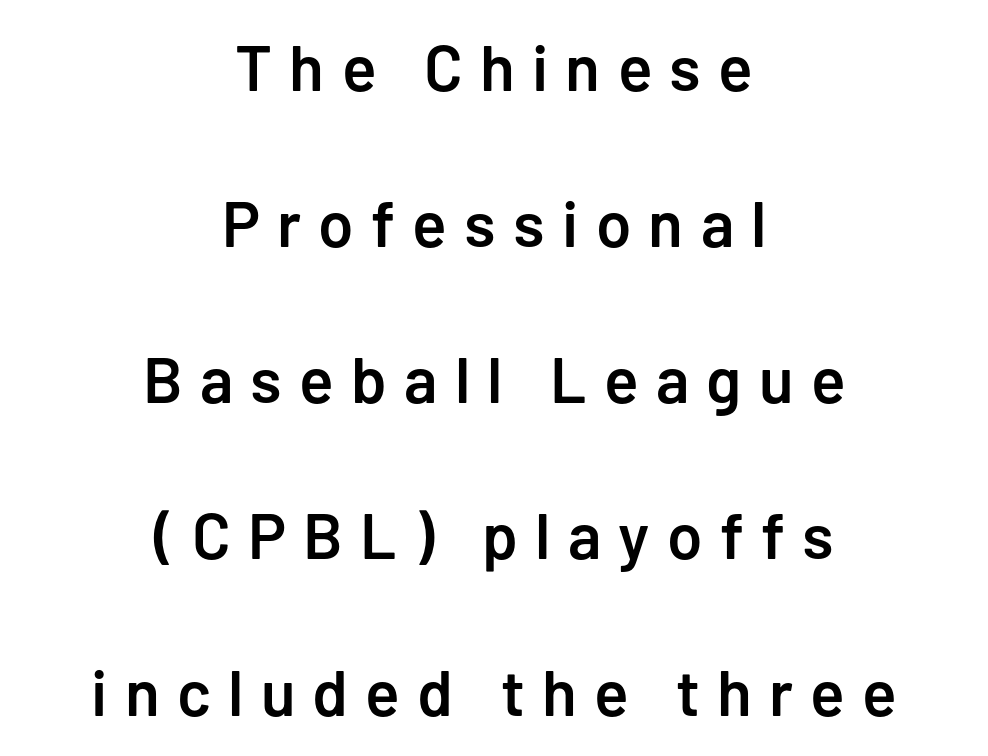
Q: Is the text bold? A: Semi-bold.
Q: Is the text italic (slanted)? A: No, it is upright.
Q: Is the typeface a serif or a sans-serif typeface? A: Sans-serif.
Q: Is the text underlined? A: No.
Q: How is the paragraph aligned? A: Centered.
Q: Is the spacing between letters normal or unusually wide? A: Unusually wide.
Q: Is the spacing between lines tight, normal or loose? A: Loose.
Q: Width (condensed, normal, or wide)? A: Normal.
Q: Stroke contrast? A: Low.
Q: x-height? A: Medium.
Q: Monospaced? A: No.
